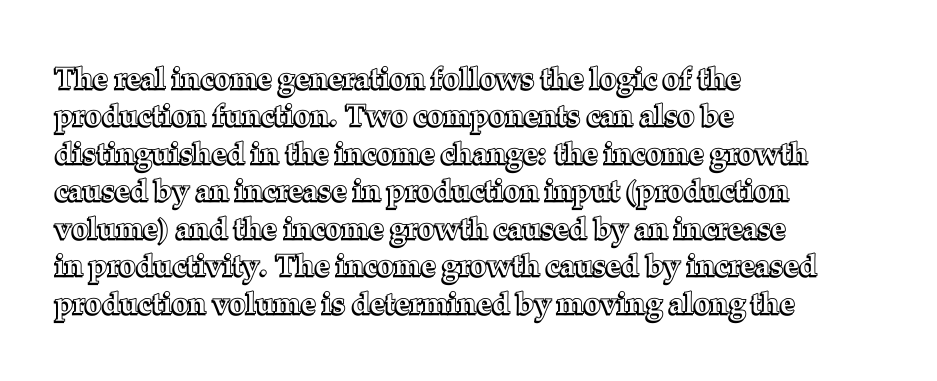
Does extra space separate the letters? No, they use regular spacing. Rendered with straight, roman letterforms. Whoever set this chose a conventional vertical rhythm. Only glyphs here, with clear space below each row. Line beginnings align vertically; line endings do not. These lines are rendered in a variable-pitch font.
